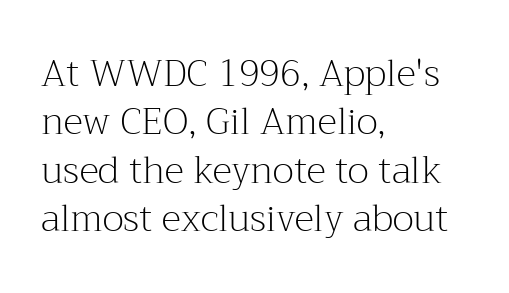
{"serif": "yes", "italic": "no", "bold": "no", "weight": "light", "width": "normal", "stroke_contrast": "medium", "x_height": "medium", "monospaced": "no", "underline": "no", "align": "left", "line_spacing": "normal", "line_spacing_ratio": 1.31, "letter_spacing": "normal", "letter_spacing_em": 0.0, "glyph_px": 37}
